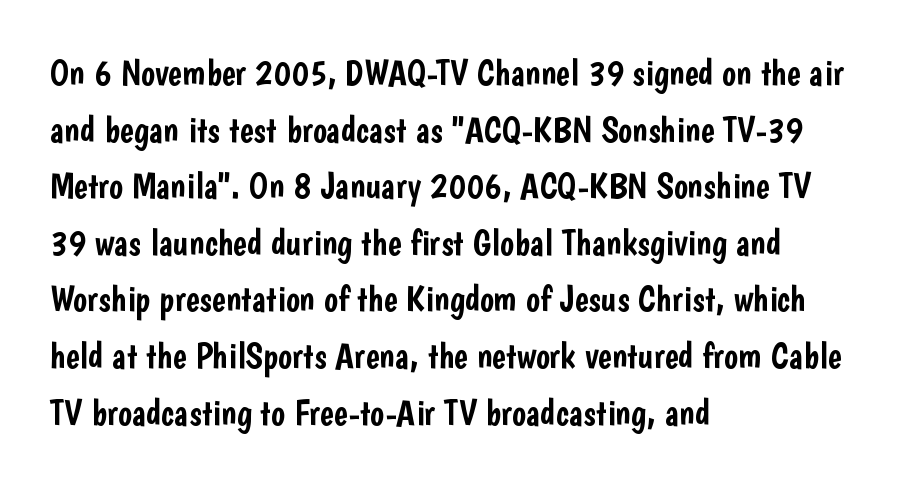
What kind of face is this? One without serifs — a sans. Ascenders rise straight up at ninety degrees. Words appear dense and cohesive because spacing is normal. Each letter keeps its own natural width here, so spacing adapts to shape. This rendering uses left alignment, leaving the right contour irregular.
